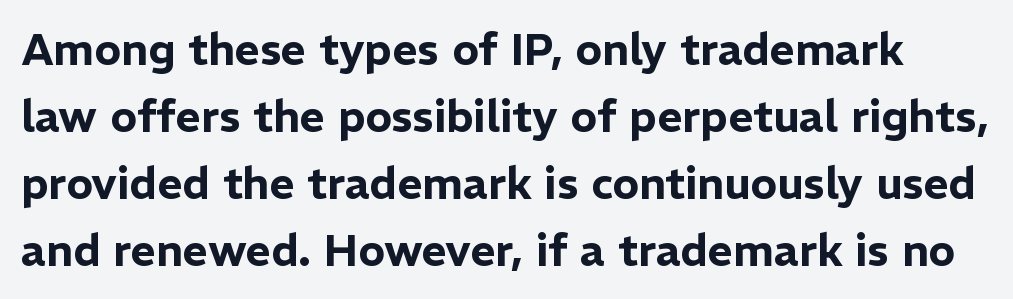
Q: Is the text italic (slanted)? A: No, it is upright.
Q: Is the typeface a serif or a sans-serif typeface? A: Sans-serif.
Q: Is the text underlined? A: No.
Q: Is the spacing between letters normal or unusually wide? A: Normal.
Q: Is the spacing between lines tight, normal or loose? A: Normal.
Q: Width (condensed, normal, or wide)? A: Normal.
Q: Stroke contrast? A: Low.
Q: x-height? A: Medium.
Q: Monospaced? A: No.
